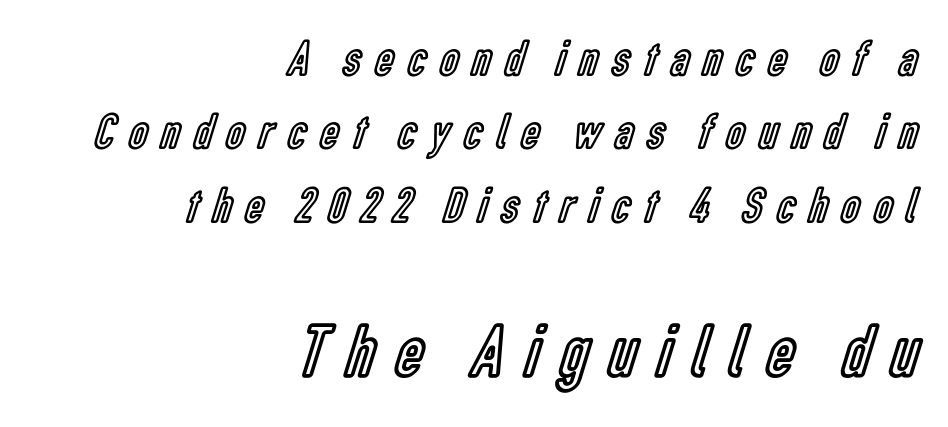
The image shows 76 px condensed type; set right-aligned, normal line spacing (1.44x), unusually wide letter spacing (+0.28 em), not underlined; the second (bottom) block is 1.49x larger; a medium x-height.
